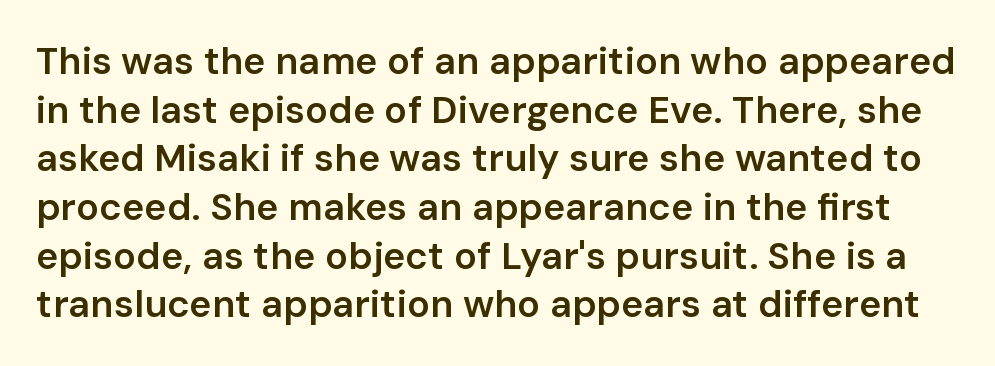
Note the varied advance widths — an 'i' is clearly narrower than an 'm'. Quick note: underline off. This sample keeps an unexceptional amount of space between lines. The face used here is a sans, in the tradition of grotesques and geometrics.
